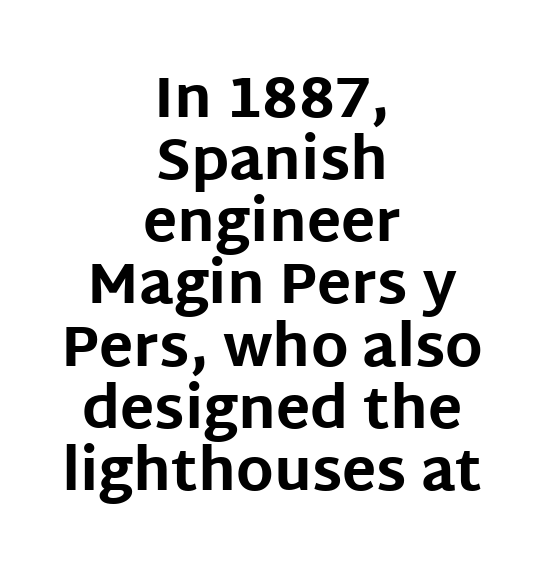
Heft: maximum for text — a bold. Line starts and ends both wander, symmetrically. Characters remain perfectly vertical along every line. The zone under the glyphs is completely vacant. Line spacing here is tight. A typesetter would call this proportional, since set widths differ per character.
